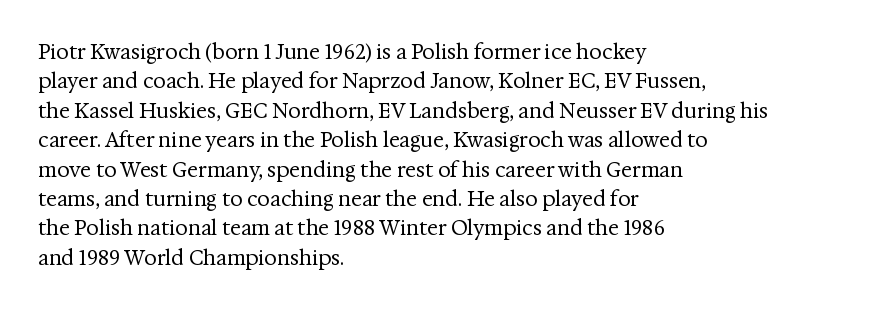
{"italic": "no", "bold": "no", "underline": "no", "align": "left", "line_spacing": "normal", "line_spacing_ratio": 1.47, "letter_spacing": "normal", "letter_spacing_em": 0.0, "glyph_px": 20}
